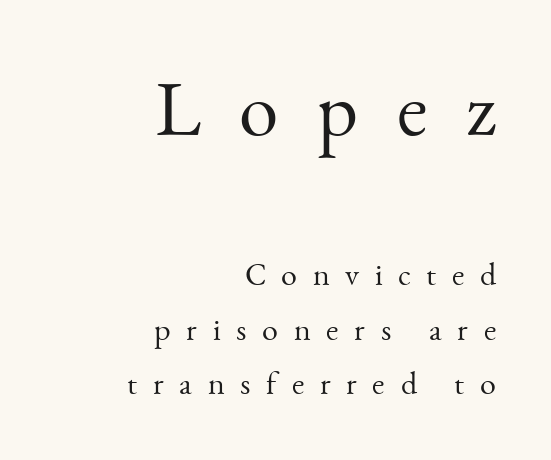
The image shows 79 px light serif type, upright; set right-aligned, normal line spacing (1.7x), unusually wide letter spacing (+0.49 em), not underlined; the first (top) block is 2.47x larger; medium stroke contrast and a small x-height.
